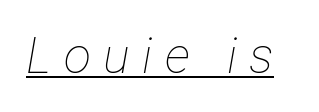
The image shows 50 px thin, condensed type, italic (leaning right); set unusually wide letter spacing (+0.25 em), underlined; low stroke contrast and a medium x-height.
